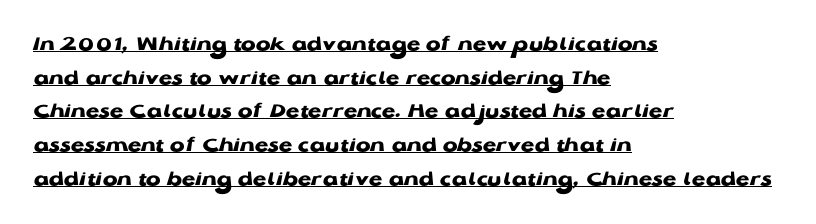
Q: Is the text bold? A: Yes.
Q: Is the text italic (slanted)? A: No, it is upright.
Q: Is the text underlined? A: Yes.
Q: How is the paragraph aligned? A: Left-aligned.
Q: Is the spacing between letters normal or unusually wide? A: Normal.
Q: Is the spacing between lines tight, normal or loose? A: Normal.
